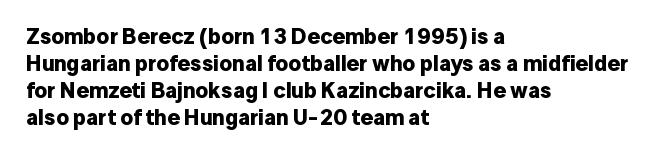
Q: Is the text bold? A: Yes.
Q: Is the text italic (slanted)? A: No, it is upright.
Q: Is the text underlined? A: No.
Q: How is the paragraph aligned? A: Left-aligned.
Q: Is the spacing between letters normal or unusually wide? A: Normal.
